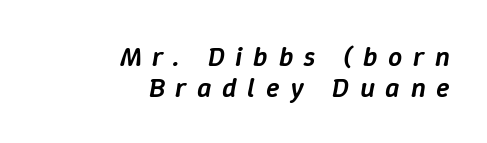
The image shows 28 px semibold type, italic (leaning right); set right-aligned, tight line spacing (1.09x), unusually wide letter spacing (+0.38 em), not underlined; low stroke contrast and a medium x-height.
